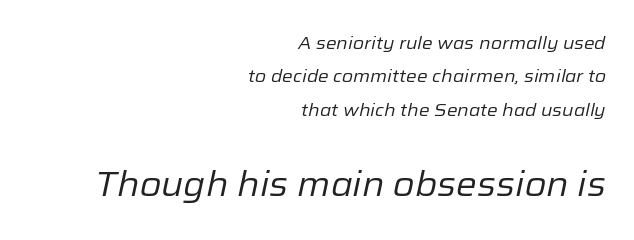
Q: Is the text bold? A: No.
Q: Is the text italic (slanted)? A: Yes, it leans right by about 12 degrees.
Q: Is the text underlined? A: No.
Q: How is the paragraph aligned? A: Right-aligned.
Q: Is the spacing between letters normal or unusually wide? A: Normal.
Q: Which block of text is set in a larger size, the first (top) or the second (bottom)? A: The second (bottom) one.
Q: Width (condensed, normal, or wide)? A: Normal.
Q: Stroke contrast? A: Low.
Q: x-height? A: Medium.
Q: Monospaced? A: No.
